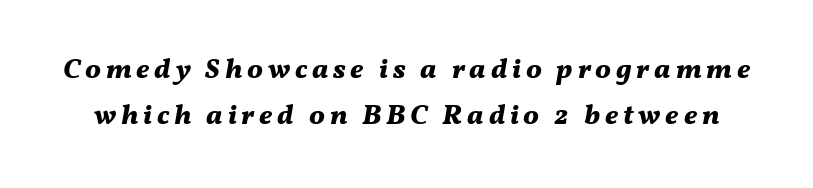
Heavy, bold letterforms. This is oblique type, the kind used for emphasis or titles. The face used here is proportionally spaced, like ordinary book or web type. Quick note: underline off. The rendering uses a moderate line-height, typical for paragraphs.
